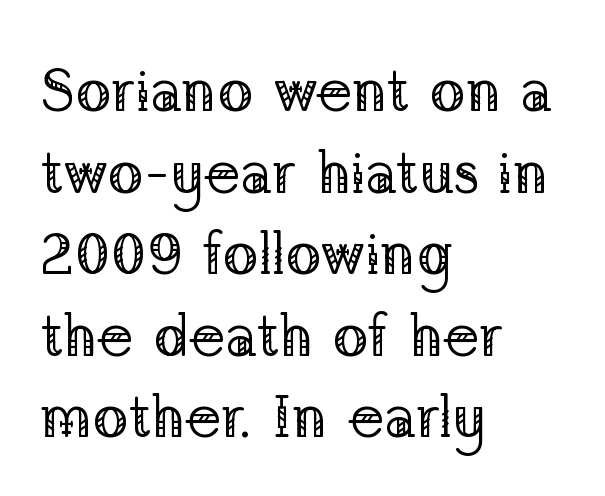
Q: Is the text bold? A: No.
Q: Is the text italic (slanted)? A: No, it is upright.
Q: Is the typeface a serif or a sans-serif typeface? A: Serif.
Q: Is the text underlined? A: No.
Q: How is the paragraph aligned? A: Left-aligned.
Q: Is the spacing between letters normal or unusually wide? A: Normal.
Q: Is the spacing between lines tight, normal or loose? A: Normal.
Q: Width (condensed, normal, or wide)? A: Normal.
Q: Stroke contrast? A: Low.
Q: x-height? A: Medium.
Q: Monospaced? A: No.
